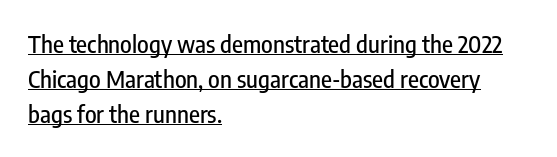
{"italic": "no", "underline": "yes", "align": "left", "line_spacing": "normal", "line_spacing_ratio": 1.45, "letter_spacing": "normal", "letter_spacing_em": 0.0, "glyph_px": 24}
